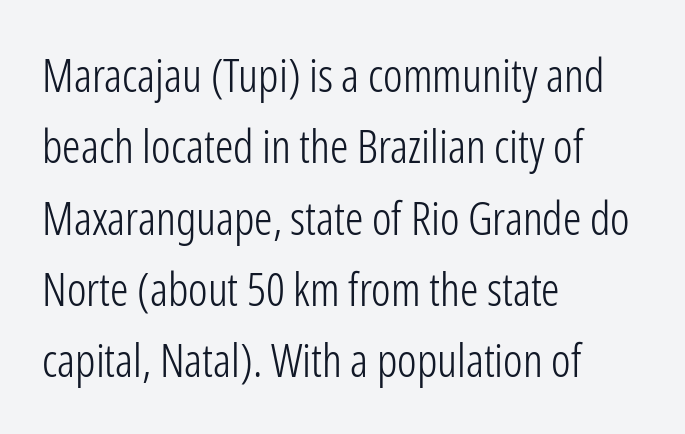
Q: Is the text bold? A: No.
Q: Is the text italic (slanted)? A: No, it is upright.
Q: Is the typeface a serif or a sans-serif typeface? A: Sans-serif.
Q: Is the text underlined? A: No.
Q: How is the paragraph aligned? A: Left-aligned.
Q: Is the spacing between letters normal or unusually wide? A: Normal.
Q: Is the spacing between lines tight, normal or loose? A: Normal.
Q: Width (condensed, normal, or wide)? A: Condensed.
Q: Stroke contrast? A: Low.
Q: x-height? A: Medium.
Q: Monospaced? A: No.
